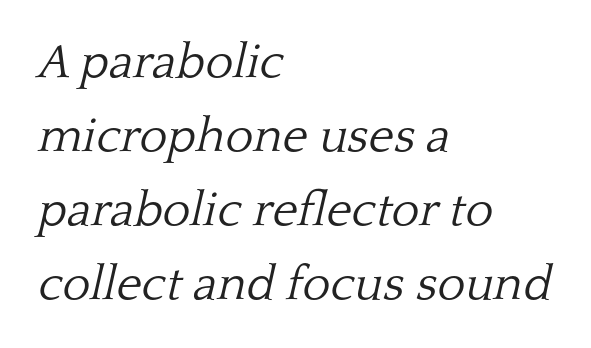
{"serif": "yes", "italic": "yes", "lean": "right", "slant_degrees": 13, "bold": "no", "weight": "light", "width": "normal", "stroke_contrast": "low", "x_height": "medium", "monospaced": "no", "underline": "no", "align": "left", "line_spacing": "normal", "line_spacing_ratio": 1.54, "letter_spacing": "normal", "letter_spacing_em": 0.0, "glyph_px": 48}
